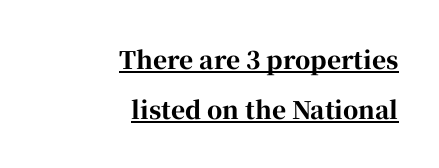
The image shows 24 px bold type, upright; set right-aligned, loose line spacing (2.1x), normal letter spacing, underlined.
